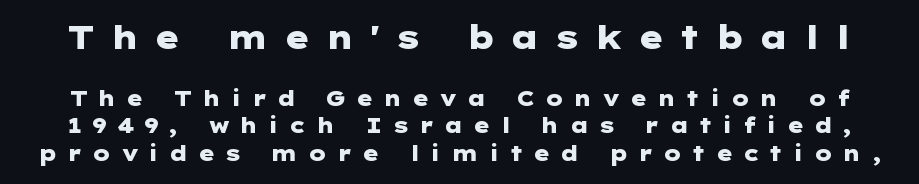
Words appear elongated and porous because spacing is wide. The leading is moderate, giving the passage an even texture. Descenders are the only things crossing below the line. Rendered with straight, roman letterforms.
